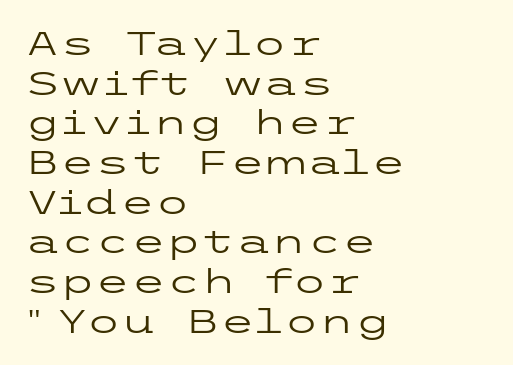
Notice how the stems are strictly vertical — no italics here. Words appear dense and cohesive because spacing is normal. A sans-serif font was chosen for this passage. The weight tops out at a normal text grade.
